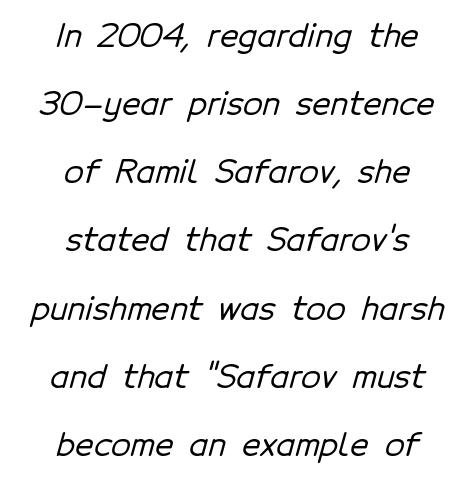
The line-height multiplier appears high, well above default. Here the designer chose a conventional face with non-uniform glyph widths. Short and long lines alike share a common midpoint. The gap between lines stays unmarked. The type family on display is of the sans-serif kind.
